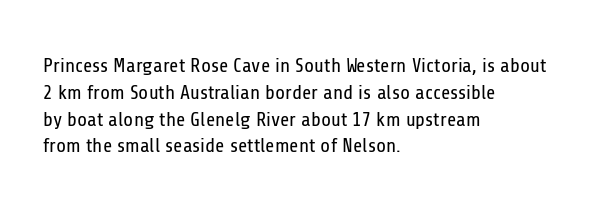
The image shows 20 px text type, upright; set left-aligned, normal line spacing (1.34x), normal letter spacing, not underlined.
